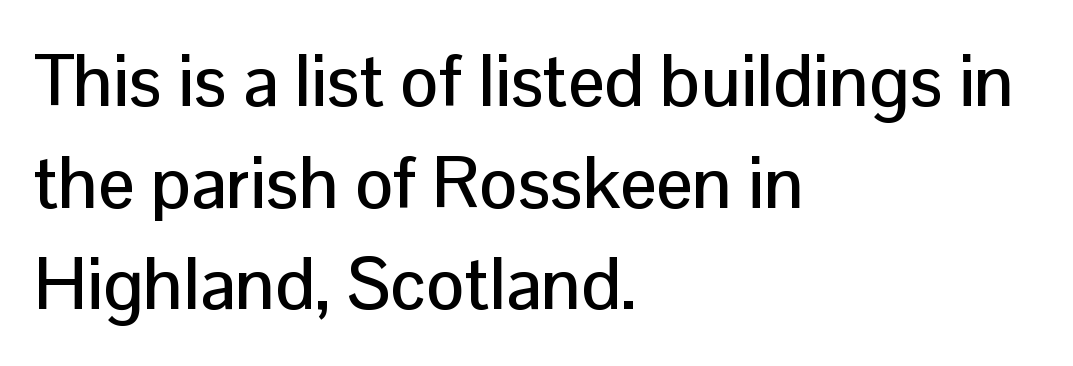
The image shows 72 px sans-serif type, upright; set left-aligned, normal line spacing (1.41x), normal letter spacing, not underlined; low stroke contrast and a medium x-height.
